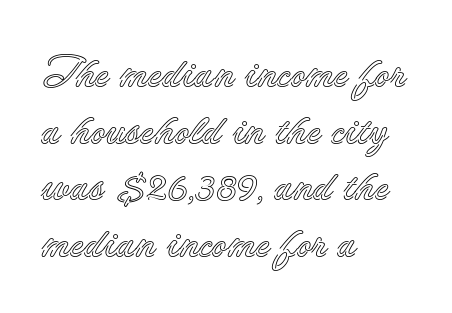
{"width": "normal", "x_height": "small", "monospaced": "no", "underline": "no", "align": "left", "line_spacing": "normal", "line_spacing_ratio": 1.35, "letter_spacing": "normal", "letter_spacing_em": 0.0, "glyph_px": 42}
